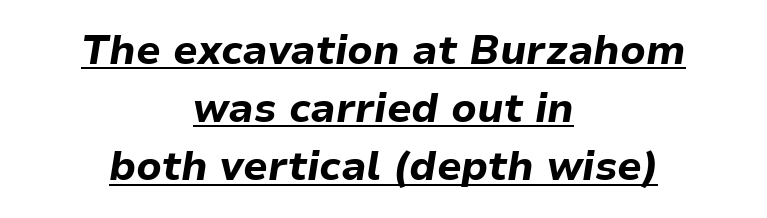
The image shows 41 px bold type, italic (leaning right); set centered, normal line spacing (1.42x), normal letter spacing, underlined; low stroke contrast and a medium x-height.
